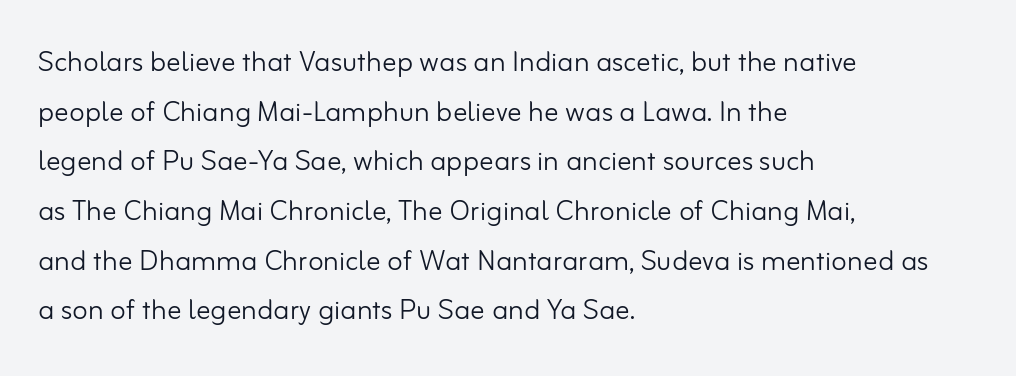
Q: Is the text bold? A: No.
Q: Is the text italic (slanted)? A: No, it is upright.
Q: Is the typeface a serif or a sans-serif typeface? A: Sans-serif.
Q: Is the text underlined? A: No.
Q: How is the paragraph aligned? A: Left-aligned.
Q: Is the spacing between letters normal or unusually wide? A: Normal.
Q: Is the spacing between lines tight, normal or loose? A: Normal.
Q: Width (condensed, normal, or wide)? A: Normal.
Q: Stroke contrast? A: Low.
Q: x-height? A: Small.
Q: Monospaced? A: No.
